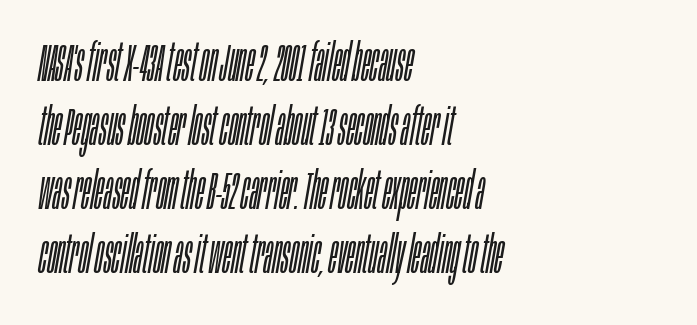
{"italic": "yes", "lean": "right", "slant_degrees": 10, "bold": "no", "weight": "light", "width": "condensed", "stroke_contrast": "low", "x_height": "large", "monospaced": "no", "underline": "no", "align": "left", "line_spacing_ratio": 1.23, "letter_spacing": "normal", "letter_spacing_em": 0.0, "glyph_px": 52}
